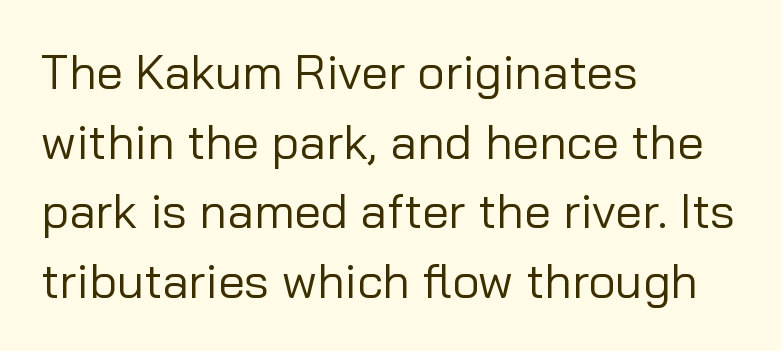
Q: Is the text bold? A: No.
Q: Is the text italic (slanted)? A: No, it is upright.
Q: Is the typeface a serif or a sans-serif typeface? A: Sans-serif.
Q: Is the text underlined? A: No.
Q: How is the paragraph aligned? A: Left-aligned.
Q: Is the spacing between letters normal or unusually wide? A: Normal.
Q: Is the spacing between lines tight, normal or loose? A: Normal.
Q: Width (condensed, normal, or wide)? A: Normal.
Q: Stroke contrast? A: Low.
Q: x-height? A: Medium.
Q: Monospaced? A: No.
